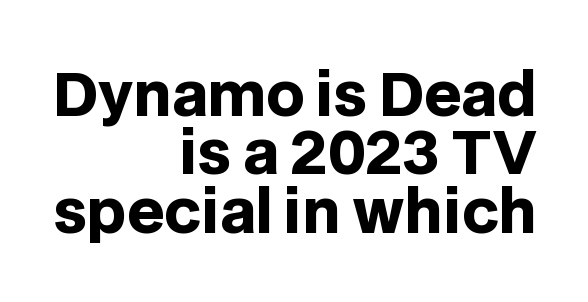
The image shows 59 px heavy sans-serif type, upright; set right-aligned, tight line spacing (0.99x), normal letter spacing, not underlined; low stroke contrast and a large x-height.
